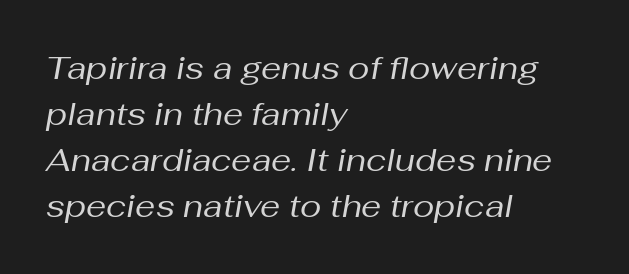
Q: Is the text bold? A: No.
Q: Is the text italic (slanted)? A: Yes, it leans right by about 10 degrees.
Q: Is the text underlined? A: No.
Q: How is the paragraph aligned? A: Left-aligned.
Q: Is the spacing between letters normal or unusually wide? A: Normal.
Q: Is the spacing between lines tight, normal or loose? A: Normal.
Q: Width (condensed, normal, or wide)? A: Normal.
Q: Stroke contrast? A: Medium.
Q: x-height? A: Medium.
Q: Monospaced? A: No.
